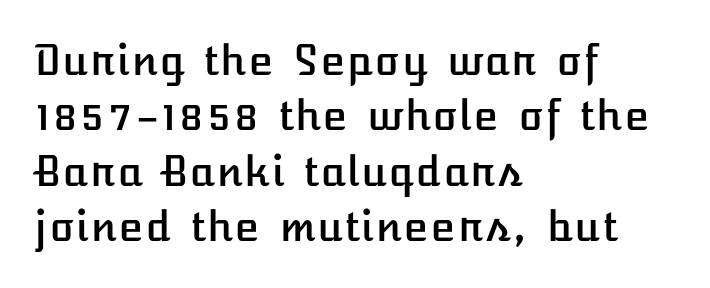
Q: Is the text italic (slanted)? A: No, it is upright.
Q: Is the text underlined? A: No.
Q: How is the paragraph aligned? A: Left-aligned.
Q: Is the spacing between letters normal or unusually wide? A: Normal.
Q: Is the spacing between lines tight, normal or loose? A: Normal.
Q: Width (condensed, normal, or wide)? A: Normal.
Q: Stroke contrast? A: Low.
Q: x-height? A: Medium.
